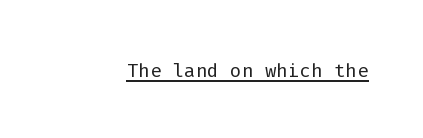
Q: Is the text bold? A: No.
Q: Is the text italic (slanted)? A: No, it is upright.
Q: Is the text underlined? A: Yes.
Q: Is the spacing between letters normal or unusually wide? A: Normal.
